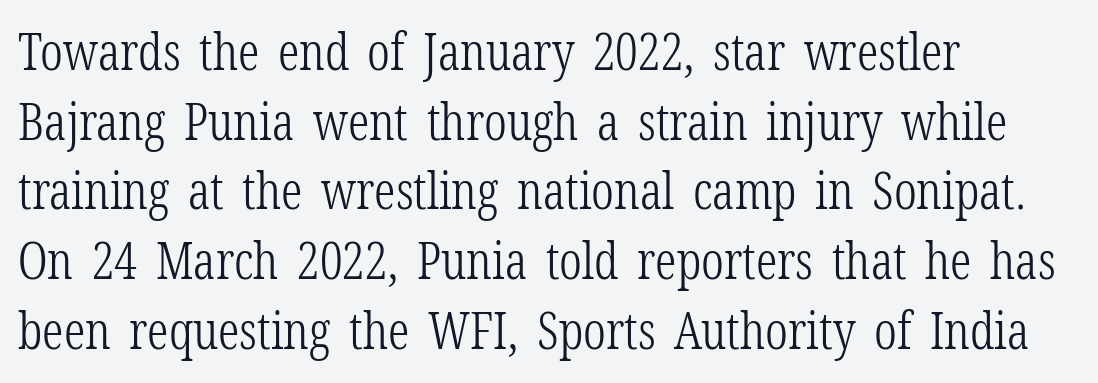
{"serif": "yes", "italic": "no", "bold": "no", "weight": "light", "width": "condensed", "stroke_contrast": "low", "x_height": "medium", "monospaced": "no", "underline": "no", "align": "left", "line_spacing": "normal", "line_spacing_ratio": 1.34, "letter_spacing": "normal", "letter_spacing_em": 0.0, "glyph_px": 52}
